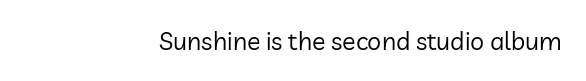
Q: Is the text bold? A: No.
Q: Is the text italic (slanted)? A: No, it is upright.
Q: Is the text underlined? A: No.
Q: How is the paragraph aligned? A: Right-aligned.
Q: Is the spacing between letters normal or unusually wide? A: Normal.
